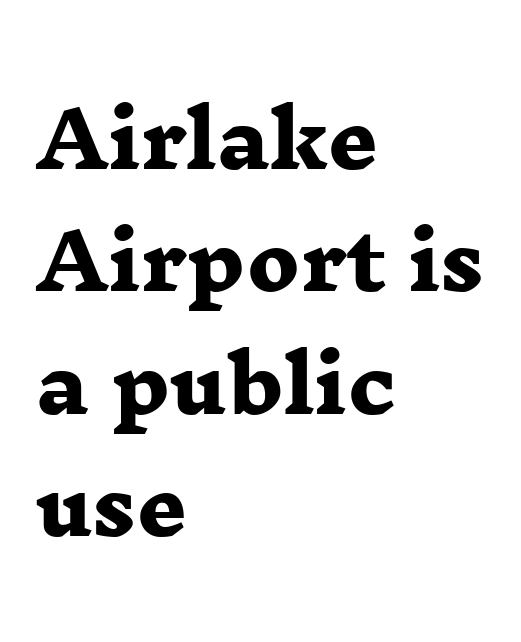
Q: Is the text bold? A: Yes.
Q: Is the typeface a serif or a sans-serif typeface? A: Serif.
Q: Is the text underlined? A: No.
Q: How is the paragraph aligned? A: Left-aligned.
Q: Is the spacing between letters normal or unusually wide? A: Normal.
Q: Is the spacing between lines tight, normal or loose? A: Normal.
Q: Width (condensed, normal, or wide)? A: Wide.
Q: Stroke contrast? A: Low.
Q: x-height? A: Medium.
Q: Monospaced? A: No.
